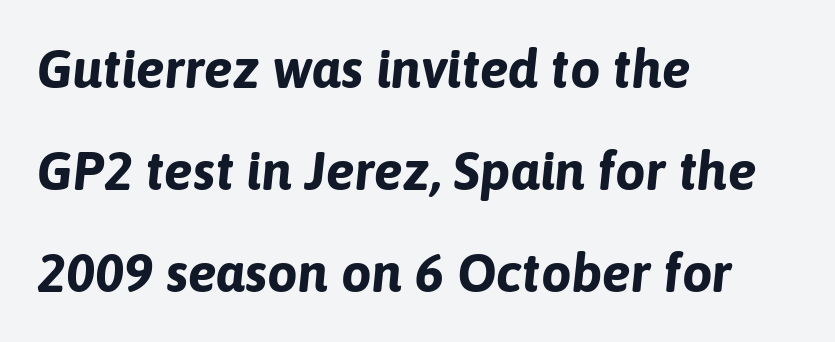
Q: Is the text bold? A: Yes.
Q: Is the text italic (slanted)? A: Yes, it leans right by about 6 degrees.
Q: Is the text underlined? A: No.
Q: How is the paragraph aligned? A: Left-aligned.
Q: Is the spacing between letters normal or unusually wide? A: Normal.
Q: Width (condensed, normal, or wide)? A: Normal.
Q: Stroke contrast? A: Low.
Q: x-height? A: Medium.
Q: Monospaced? A: No.
